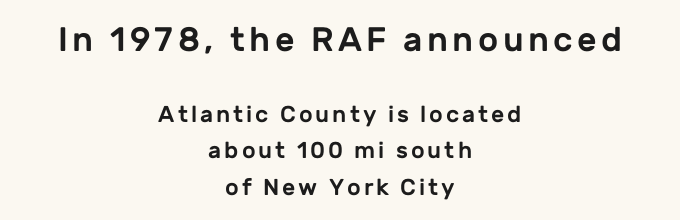
{"serif": "no", "italic": "no", "width": "normal", "stroke_contrast": "low", "x_height": "medium", "monospaced": "no", "underline": "no", "align": "center", "line_spacing": "normal", "line_spacing_ratio": 1.58, "larger_block": "first", "size_ratio": 1.48, "glyph_px": 34}
